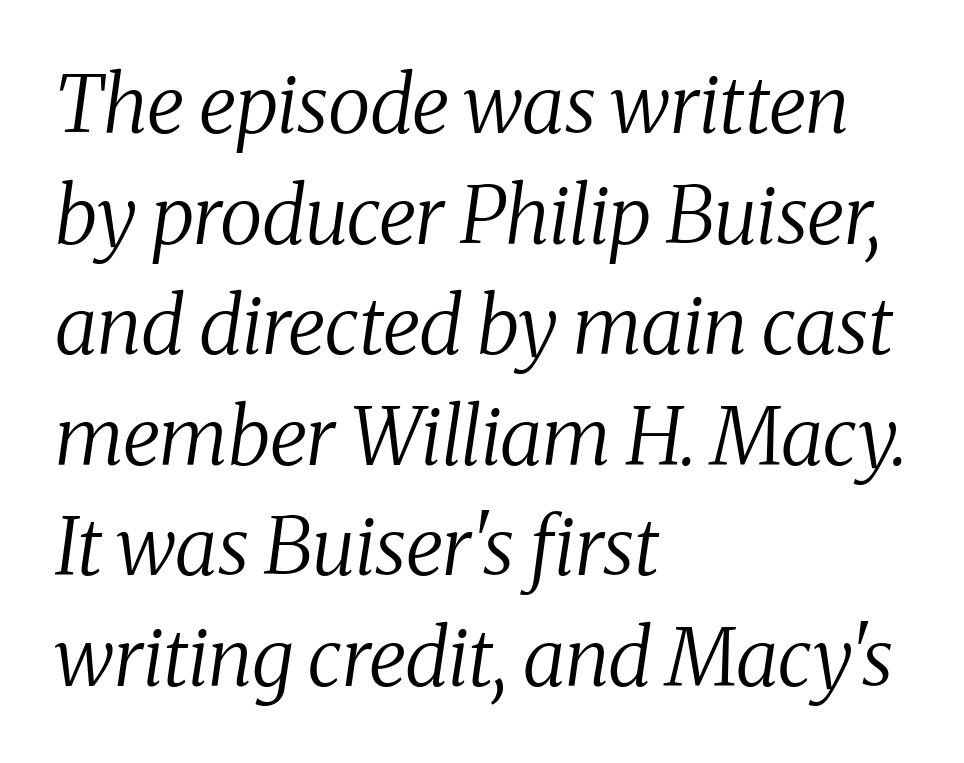
Q: Is the text bold? A: No.
Q: Is the text italic (slanted)? A: Yes, it leans right by about 8 degrees.
Q: Is the typeface a serif or a sans-serif typeface? A: Serif.
Q: Is the text underlined? A: No.
Q: How is the paragraph aligned? A: Left-aligned.
Q: Is the spacing between letters normal or unusually wide? A: Normal.
Q: Is the spacing between lines tight, normal or loose? A: Normal.
Q: Width (condensed, normal, or wide)? A: Normal.
Q: Stroke contrast? A: Medium.
Q: x-height? A: Medium.
Q: Monospaced? A: No.
